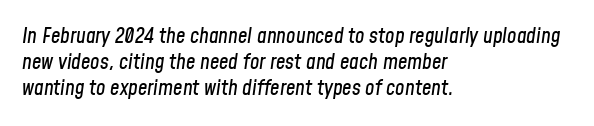
These lines were composed using italics. Lines of text with bare space underneath. Honestly, the letter spacing is just normal — you wouldn't notice it. Notice how the passage keeps a crisp vertical edge on the left only.
